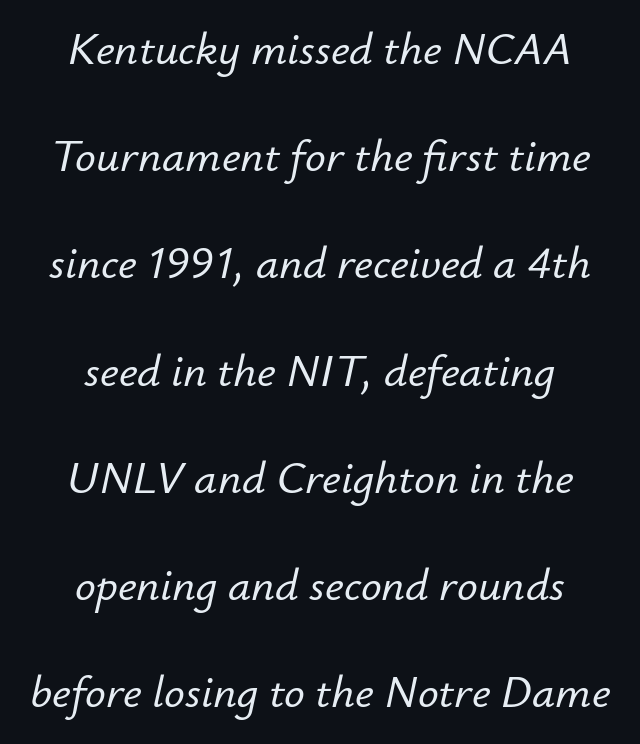
Q: Is the text italic (slanted)? A: Yes, it leans right by about 12 degrees.
Q: Is the text underlined? A: No.
Q: How is the paragraph aligned? A: Centered.
Q: Is the spacing between letters normal or unusually wide? A: Normal.
Q: Is the spacing between lines tight, normal or loose? A: Loose.
Q: Width (condensed, normal, or wide)? A: Normal.
Q: Stroke contrast? A: Low.
Q: x-height? A: Small.
Q: Monospaced? A: No.
